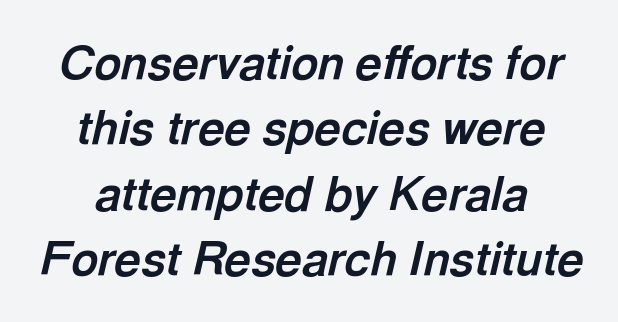
The image shows 46 px bold type, italic (leaning right); set normal line spacing (1.42x), normal letter spacing, not underlined; a medium x-height.
